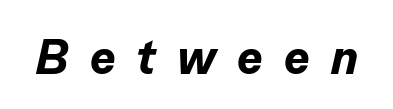
{"italic": "yes", "lean": "right", "slant_degrees": 13, "bold": "yes", "weight": "bold", "width": "normal", "stroke_contrast": "low", "x_height": "medium", "monospaced": "no", "underline": "no", "letter_spacing": "wide", "letter_spacing_em": 0.44, "glyph_px": 48}
